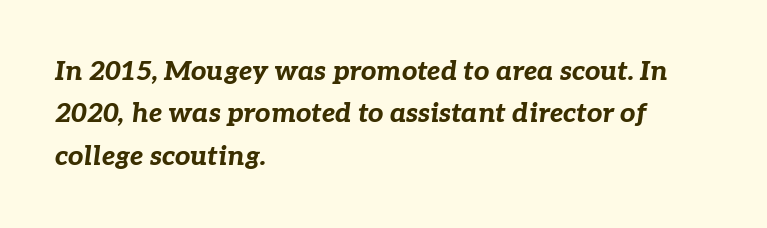
{"italic": "yes", "lean": "right", "slant_degrees": 7, "bold": "yes", "underline": "no", "align": "left", "line_spacing": "normal", "line_spacing_ratio": 1.57, "letter_spacing": "normal", "letter_spacing_em": 0.0, "glyph_px": 27}
